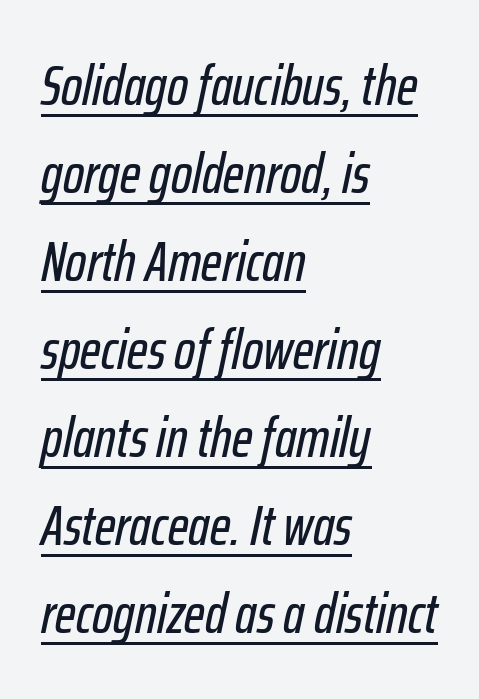
The image shows 56 px condensed type, italic (leaning right); set left-aligned, normal line spacing (1.57x), normal letter spacing, underlined; low stroke contrast and a medium x-height.
